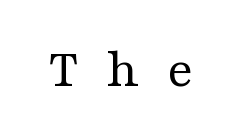
The image shows 56 px regular-weight, wide serif type, upright; set unusually wide letter spacing (+0.5 em), not underlined; medium stroke contrast and a medium x-height.
